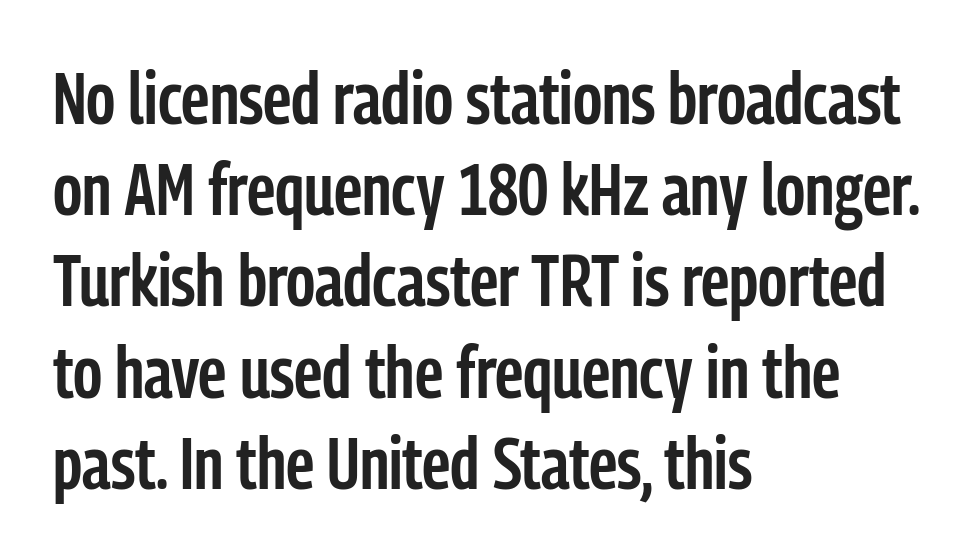
The image shows 73 px semibold, condensed sans-serif type, upright; set left-aligned, normal line spacing (1.25x), normal letter spacing, not underlined; low stroke contrast and a medium x-height.
